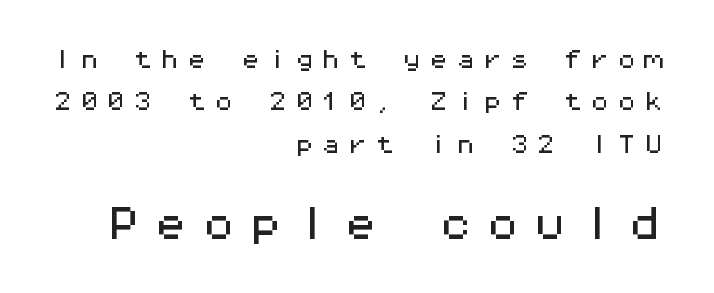
Q: Is the text italic (slanted)? A: No, it is upright.
Q: Is the typeface a serif or a sans-serif typeface? A: Sans-serif.
Q: Is the text underlined? A: No.
Q: How is the paragraph aligned? A: Right-aligned.
Q: Is the spacing between letters normal or unusually wide? A: Unusually wide.
Q: Is the spacing between lines tight, normal or loose? A: Loose.
Q: Which block of text is set in a larger size, the first (top) or the second (bottom)? A: The second (bottom) one.
Q: Width (condensed, normal, or wide)? A: Wide.
Q: Stroke contrast? A: Medium.
Q: x-height? A: Medium.
Q: Monospaced? A: Yes.
